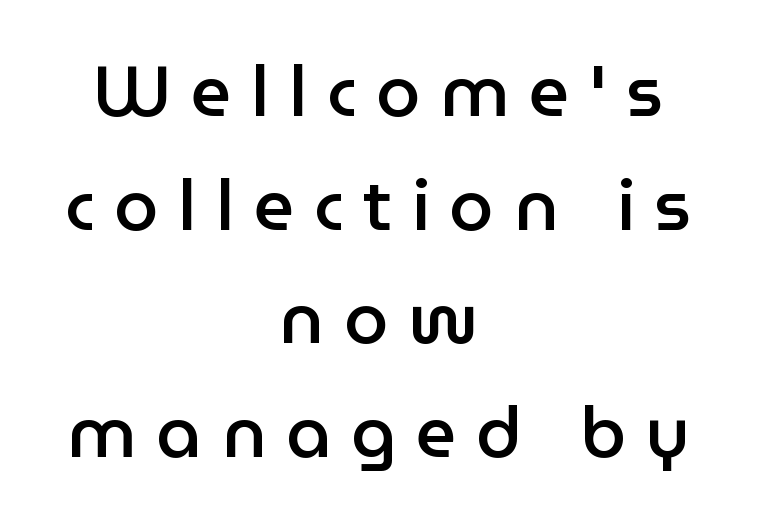
{"serif": "no", "italic": "no", "bold": "semi", "weight": "semibold", "width": "normal", "stroke_contrast": "low", "x_height": "medium", "monospaced": "no", "underline": "no", "align": "center", "line_spacing": "normal", "line_spacing_ratio": 1.6, "letter_spacing": "wide", "letter_spacing_em": 0.28, "glyph_px": 71}
